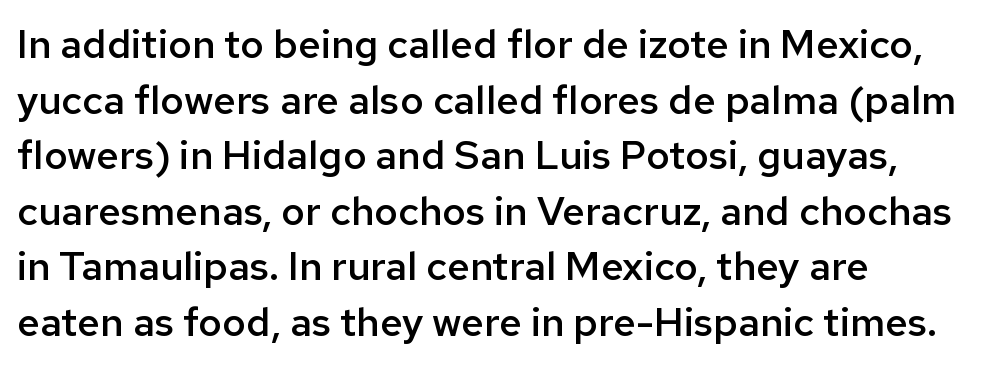
{"serif": "no", "italic": "no", "bold": "semi", "weight": "semibold", "width": "normal", "stroke_contrast": "low", "x_height": "medium", "monospaced": "no", "underline": "no", "align": "left", "line_spacing": "normal", "line_spacing_ratio": 1.39, "letter_spacing": "normal", "letter_spacing_em": 0.0, "glyph_px": 40}
